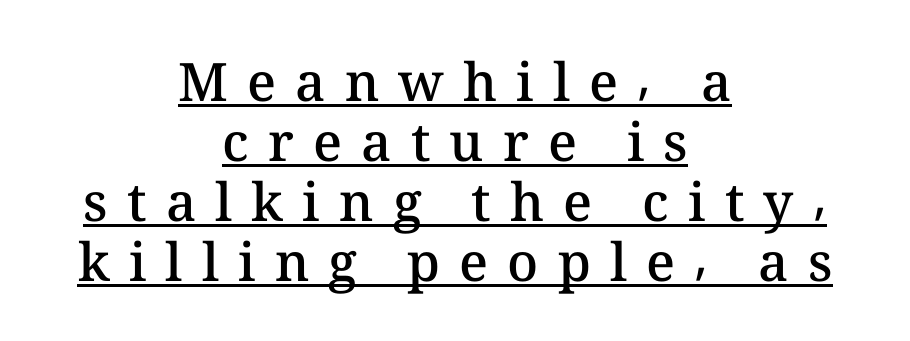
{"italic": "no", "bold": "semi", "weight": "semibold", "width": "normal", "stroke_contrast": "medium", "x_height": "medium", "monospaced": "no", "underline": "yes", "align": "center", "line_spacing": "tight", "line_spacing_ratio": 1.13, "letter_spacing": "wide", "letter_spacing_em": 0.36, "glyph_px": 53}
